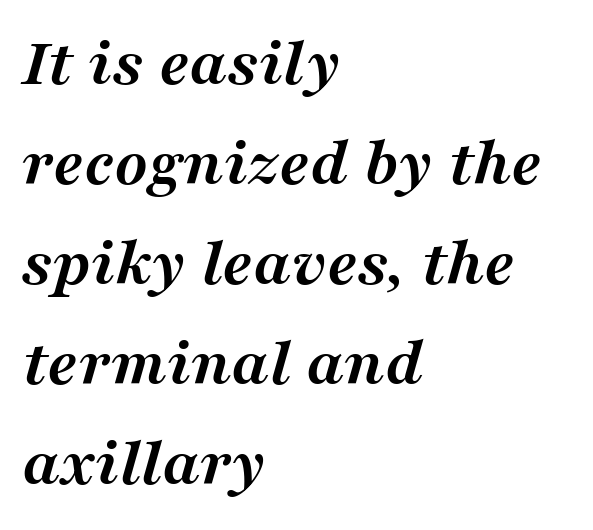
Q: Is the text bold? A: Yes.
Q: Is the text italic (slanted)? A: Yes, it leans right by about 16 degrees.
Q: Is the typeface a serif or a sans-serif typeface? A: Serif.
Q: Is the text underlined? A: No.
Q: How is the paragraph aligned? A: Left-aligned.
Q: Is the spacing between letters normal or unusually wide? A: Normal.
Q: Is the spacing between lines tight, normal or loose? A: Normal.
Q: Width (condensed, normal, or wide)? A: Normal.
Q: Stroke contrast? A: Medium.
Q: x-height? A: Medium.
Q: Monospaced? A: No.
